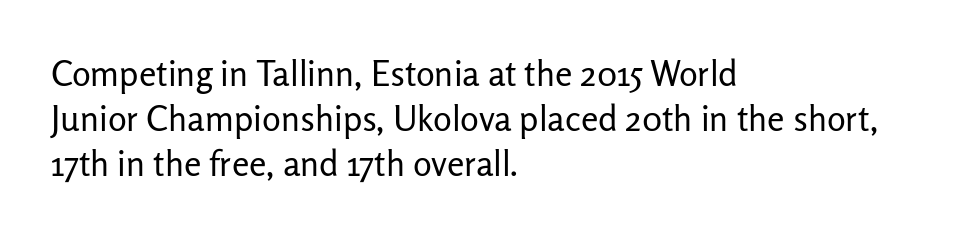
The image shows 35 px regular-weight sans-serif type, upright; set left-aligned, normal line spacing (1.28x), normal letter spacing, not underlined; low stroke contrast and a medium x-height.
